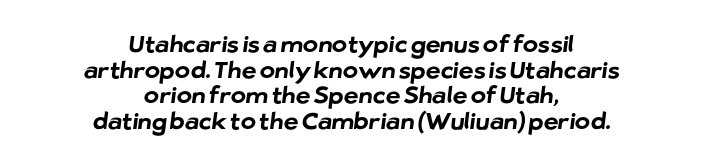
{"bold": "yes", "underline": "no", "align": "center", "line_spacing": "tight", "line_spacing_ratio": 1.11, "letter_spacing": "normal", "letter_spacing_em": 0.0, "glyph_px": 23}
